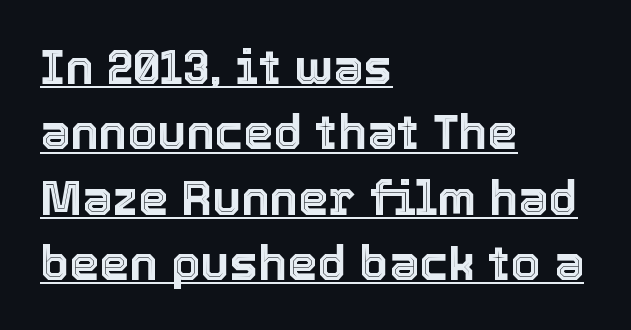
Q: Is the text italic (slanted)? A: No, it is upright.
Q: Is the text underlined? A: Yes.
Q: How is the paragraph aligned? A: Left-aligned.
Q: Is the spacing between letters normal or unusually wide? A: Normal.
Q: Is the spacing between lines tight, normal or loose? A: Normal.
Q: Width (condensed, normal, or wide)? A: Normal.
Q: x-height? A: Medium.
Q: Monospaced? A: No.
